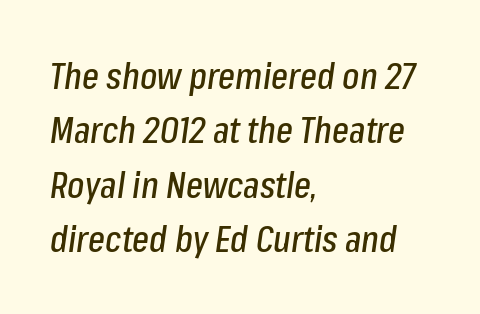
{"italic": "yes", "lean": "right", "slant_degrees": 8, "width": "condensed", "stroke_contrast": "low", "x_height": "medium", "monospaced": "no", "underline": "no", "align": "left", "line_spacing": "normal", "line_spacing_ratio": 1.51, "letter_spacing": "normal", "letter_spacing_em": 0.0, "glyph_px": 36}
